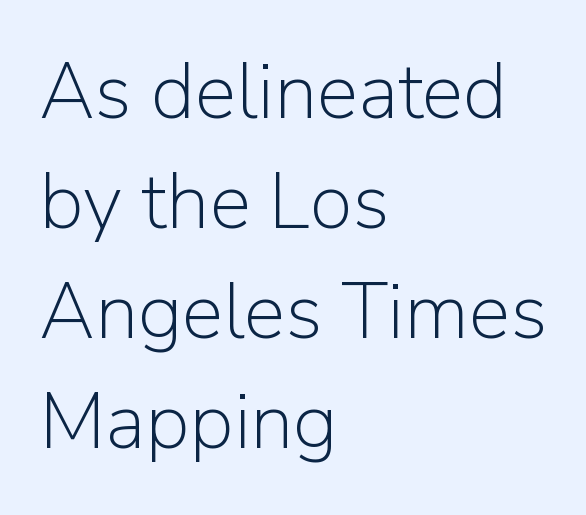
Q: Is the text bold? A: No.
Q: Is the text italic (slanted)? A: No, it is upright.
Q: Is the typeface a serif or a sans-serif typeface? A: Sans-serif.
Q: Is the text underlined? A: No.
Q: How is the paragraph aligned? A: Left-aligned.
Q: Is the spacing between letters normal or unusually wide? A: Normal.
Q: Is the spacing between lines tight, normal or loose? A: Normal.
Q: Width (condensed, normal, or wide)? A: Normal.
Q: Stroke contrast? A: Low.
Q: x-height? A: Medium.
Q: Monospaced? A: No.
